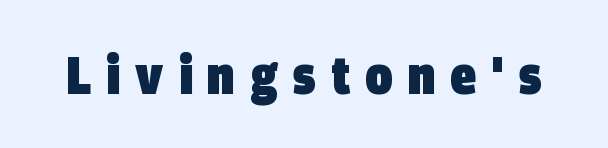
{"serif": "no", "bold": "yes", "weight": "heavy", "width": "condensed", "stroke_contrast": "low", "x_height": "large", "monospaced": "no", "underline": "no", "letter_spacing": "wide", "letter_spacing_em": 0.29, "glyph_px": 53}
